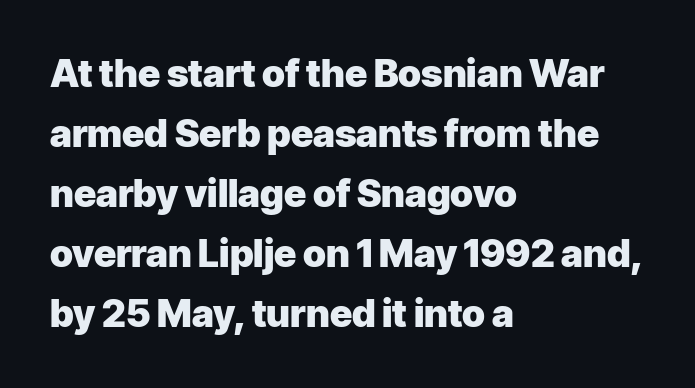
The image shows 38 px heavy sans-serif type, upright; set left-aligned, normal line spacing (1.58x), normal letter spacing, not underlined; low stroke contrast and a medium x-height.
